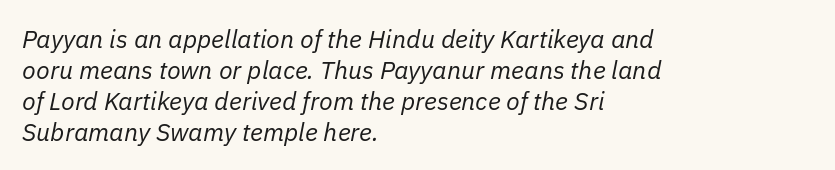
This is oblique type, the kind used for emphasis or titles. Reading down the block, your eye returns to a fixed left position each line. Between one letter and the next there's only the usual sliver of space. No letter is thick-stroked: the sample isn't bold.
